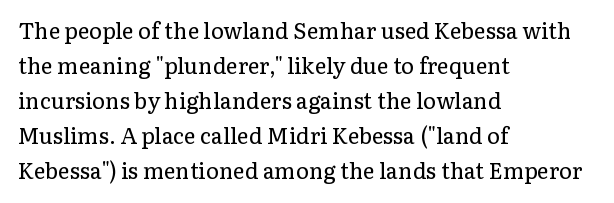
Every stem runs plumb, perpendicular to the baseline. Ink coverage per letter is moderate at most. Does extra space separate the letters? No, they use regular spacing. Line starts are locked; line ends wander. If you measured baseline to baseline, you'd find a middling distance.
